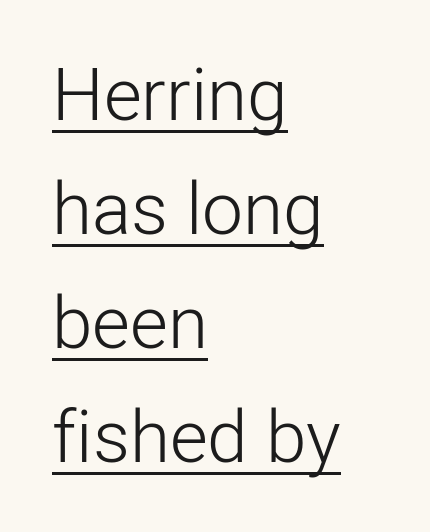
Q: Is the text bold? A: No.
Q: Is the text italic (slanted)? A: No, it is upright.
Q: Is the typeface a serif or a sans-serif typeface? A: Sans-serif.
Q: Is the text underlined? A: Yes.
Q: How is the paragraph aligned? A: Left-aligned.
Q: Is the spacing between letters normal or unusually wide? A: Normal.
Q: Is the spacing between lines tight, normal or loose? A: Normal.
Q: Width (condensed, normal, or wide)? A: Normal.
Q: Stroke contrast? A: Low.
Q: x-height? A: Medium.
Q: Monospaced? A: No.
